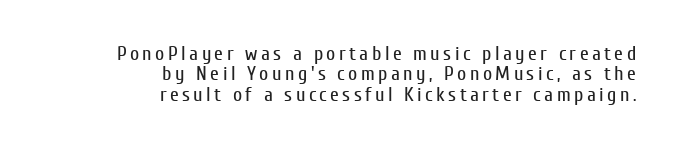
{"italic": "no", "bold": "no", "underline": "no", "align": "right", "line_spacing": "tight", "line_spacing_ratio": 1.02, "glyph_px": 20}
